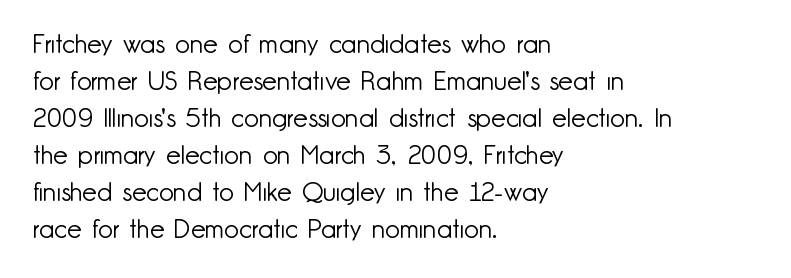
Q: Is the text bold? A: No.
Q: Is the text italic (slanted)? A: No, it is upright.
Q: Is the text underlined? A: No.
Q: How is the paragraph aligned? A: Left-aligned.
Q: Is the spacing between letters normal or unusually wide? A: Normal.
Q: Is the spacing between lines tight, normal or loose? A: Normal.
